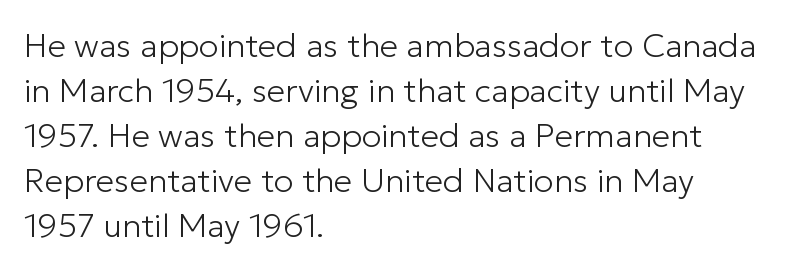
The image shows 33 px light sans-serif type, upright; set left-aligned, normal line spacing (1.36x), normal letter spacing, not underlined; low stroke contrast and a medium x-height.
